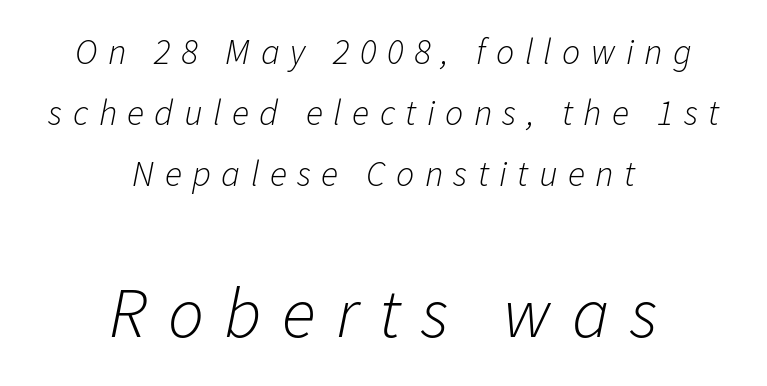
Compared with typical paragraphs, the rows here are spaced about the same. Caption: upper text group reduced, lower text group enlarged. The strokes carry an ordinary text weight at most. Teacher's note: observe the equal gaps on both sides — that is centered alignment. Spacing verdict: proportional, widths tailored to each character. Unmarked baselines from the first word to the last.
